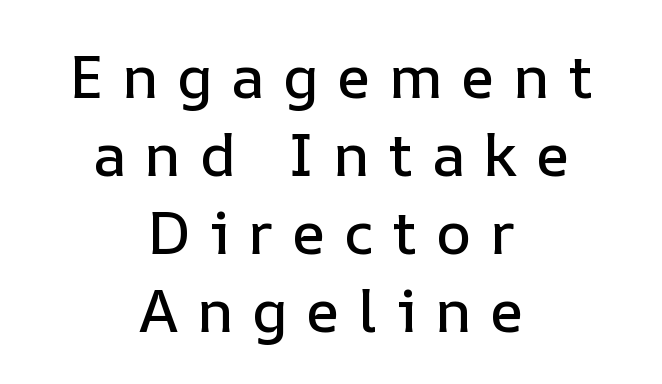
The passage shown has open, widely tracked lettering throughout. The font's upright variant was chosen for this text. Proportional: the letters do not fall into vertical columns. Interline gaps are of average width in this sample. Descenders hang freely into open space. Which margin do the lines hug? Neither — every line sits in the middle.
